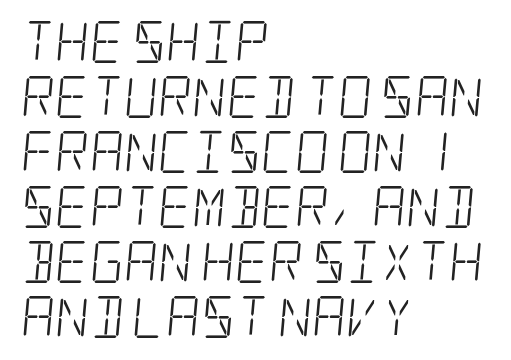
{"serif": "yes", "bold": "no", "weight": "light", "width": "condensed", "stroke_contrast": "low", "x_height": "large", "underline": "no", "align": "left", "line_spacing": "normal", "line_spacing_ratio": 1.31, "letter_spacing": "normal", "letter_spacing_em": 0.0, "glyph_px": 42}
